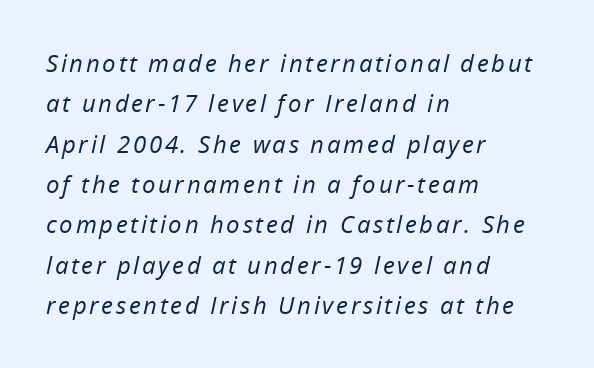
The image shows 24 px text type, italic (leaning right); set left-aligned, normal line spacing (1.68x), not underlined.
